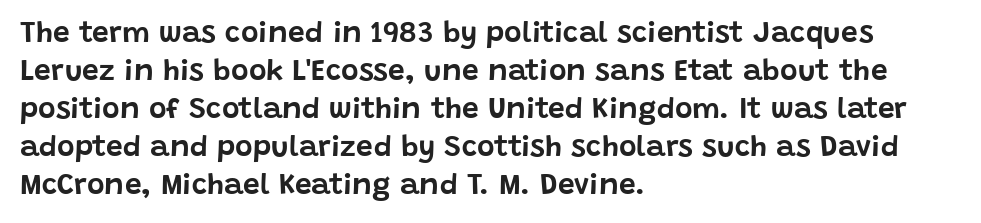
The image shows 30 px sans-serif type, upright; set left-aligned, normal line spacing (1.27x), normal letter spacing, not underlined; low stroke contrast and a large x-height.
